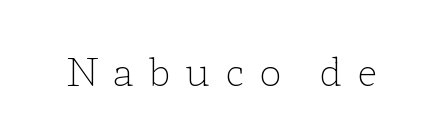
{"serif": "yes", "italic": "no", "bold": "no", "weight": "light", "width": "wide", "stroke_contrast": "low", "x_height": "medium", "monospaced": "no", "underline": "no", "letter_spacing": "wide", "letter_spacing_em": 0.38, "glyph_px": 38}
